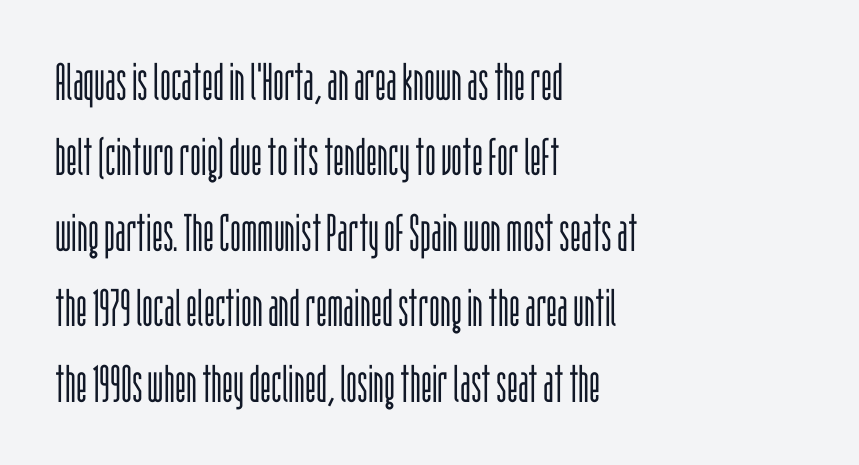
Q: Is the text bold? A: No.
Q: Is the text italic (slanted)? A: No, it is upright.
Q: Is the typeface a serif or a sans-serif typeface? A: Sans-serif.
Q: Is the text underlined? A: No.
Q: How is the paragraph aligned? A: Left-aligned.
Q: Is the spacing between letters normal or unusually wide? A: Normal.
Q: Is the spacing between lines tight, normal or loose? A: Normal.
Q: Width (condensed, normal, or wide)? A: Condensed.
Q: Stroke contrast? A: Low.
Q: x-height? A: Large.
Q: Monospaced? A: No.
